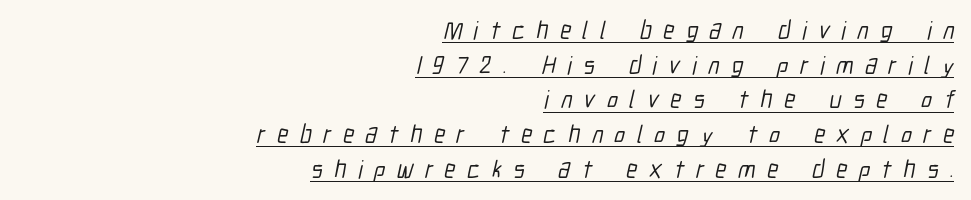
{"underline": "yes", "align": "right", "line_spacing": "normal", "line_spacing_ratio": 1.39, "letter_spacing": "wide", "letter_spacing_em": 0.46, "glyph_px": 25}
